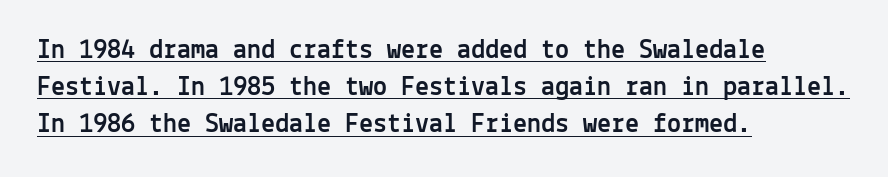
The image shows 28 px sans-serif type, upright, monospaced; set left-aligned, normal line spacing (1.33x), normal letter spacing, underlined; a medium x-height.
